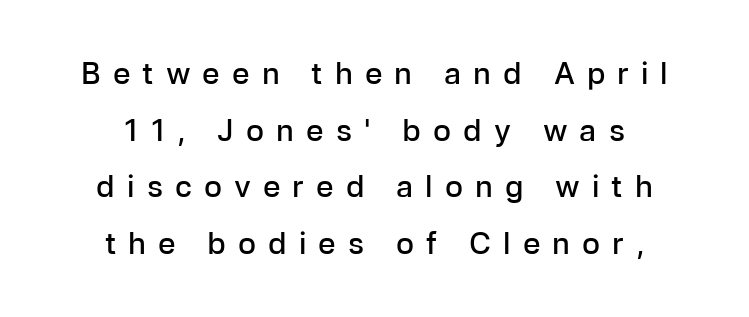
{"serif": "no", "italic": "no", "bold": "semi", "weight": "semibold", "width": "normal", "stroke_contrast": "low", "x_height": "medium", "monospaced": "no", "underline": "no", "align": "center", "line_spacing_ratio": 1.89, "letter_spacing": "wide", "letter_spacing_em": 0.4, "glyph_px": 30}
